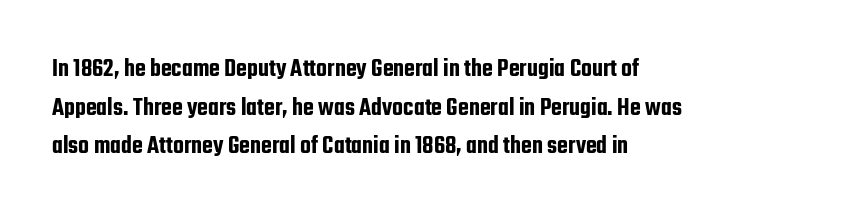
{"italic": "no", "underline": "no", "align": "left", "line_spacing": "normal", "line_spacing_ratio": 1.55, "letter_spacing": "normal", "letter_spacing_em": 0.0, "glyph_px": 25}
